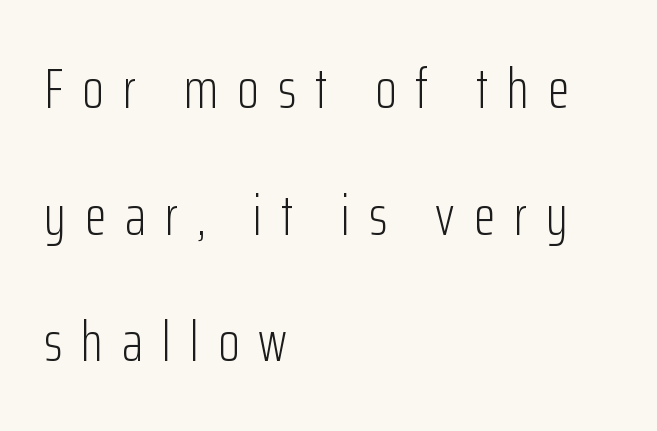
The image shows 56 px light, condensed sans-serif type, upright; set left-aligned, loose line spacing (2.26x), unusually wide letter spacing (+0.34 em), not underlined; low stroke contrast and a medium x-height.
